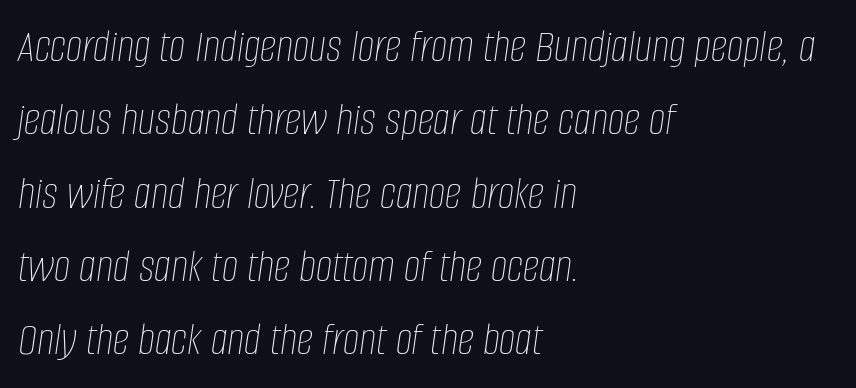
{"italic": "yes", "lean": "right", "slant_degrees": 8, "bold": "no", "weight": "thin", "width": "condensed", "stroke_contrast": "low", "x_height": "large", "monospaced": "no", "underline": "no", "align": "left", "line_spacing": "normal", "line_spacing_ratio": 1.56, "letter_spacing": "normal", "letter_spacing_em": 0.0, "glyph_px": 47}
